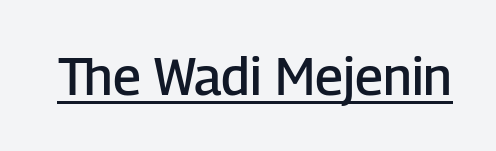
{"serif": "no", "italic": "no", "bold": "semi", "weight": "semibold", "width": "normal", "stroke_contrast": "low", "x_height": "medium", "monospaced": "no", "underline": "yes", "letter_spacing": "normal", "letter_spacing_em": 0.0, "glyph_px": 52}
